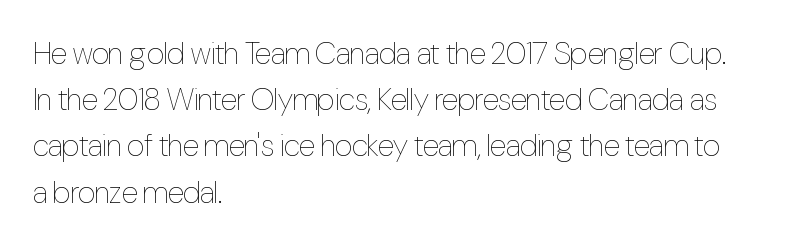
{"italic": "no", "bold": "no", "weight": "thin", "width": "condensed", "stroke_contrast": "low", "x_height": "medium", "monospaced": "no", "underline": "no", "align": "left", "line_spacing": "normal", "line_spacing_ratio": 1.49, "letter_spacing": "normal", "letter_spacing_em": 0.0, "glyph_px": 31}
